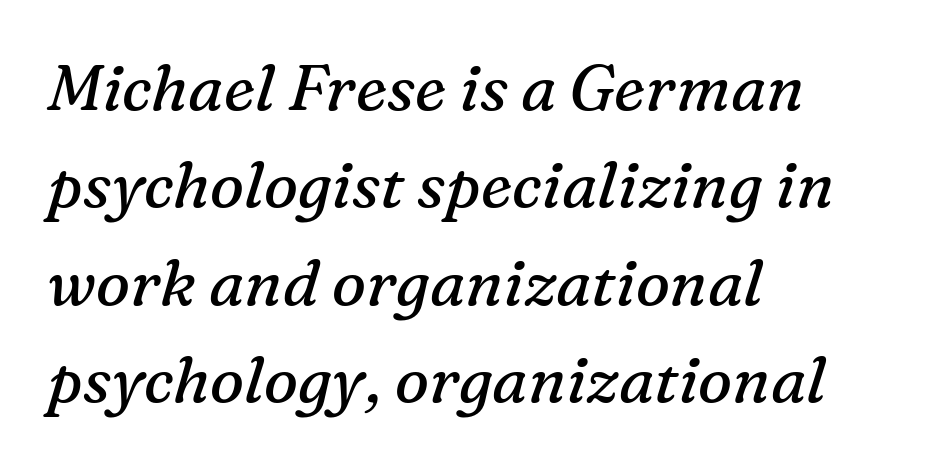
{"serif": "yes", "italic": "yes", "lean": "right", "slant_degrees": 16, "bold": "no", "weight": "regular", "width": "normal", "stroke_contrast": "medium", "x_height": "medium", "monospaced": "no", "underline": "no", "align": "left", "line_spacing": "normal", "line_spacing_ratio": 1.52, "letter_spacing": "normal", "letter_spacing_em": 0.0, "glyph_px": 64}
